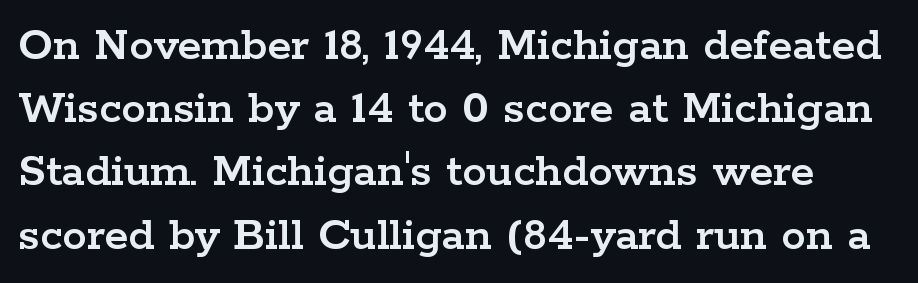
Q: Is the text italic (slanted)? A: No, it is upright.
Q: Is the typeface a serif or a sans-serif typeface? A: Serif.
Q: Is the text underlined? A: No.
Q: Is the spacing between letters normal or unusually wide? A: Normal.
Q: Is the spacing between lines tight, normal or loose? A: Normal.
Q: Width (condensed, normal, or wide)? A: Wide.
Q: Stroke contrast? A: Low.
Q: x-height? A: Medium.
Q: Monospaced? A: No.
